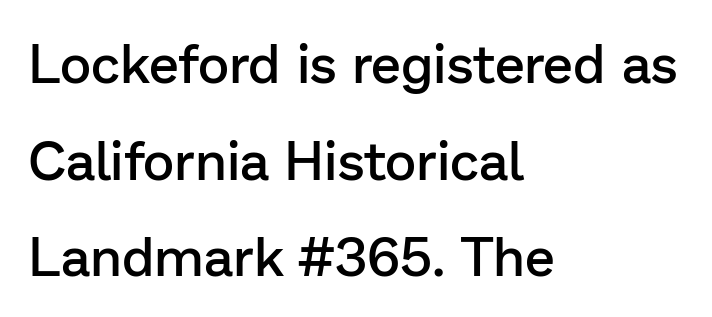
{"serif": "no", "italic": "no", "bold": "semi", "weight": "semibold", "width": "normal", "stroke_contrast": "low", "x_height": "medium", "monospaced": "no", "underline": "no", "align": "left", "line_spacing_ratio": 1.79, "letter_spacing": "normal", "letter_spacing_em": 0.0, "glyph_px": 54}
